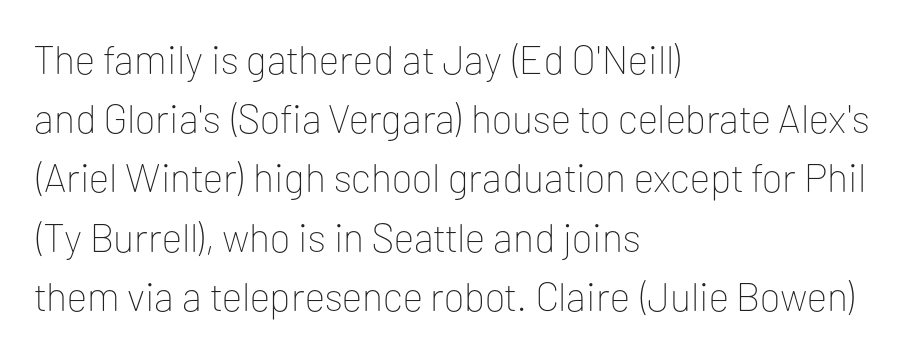
These lines keep a tight, regular rhythm from letter to letter. Vertical stems look standard width or narrower in stroke. Which margin do the lines hug? The left one — the right edge is uneven. Grotesque or geometric, the face here clearly has no serifs. Looks like regular typesetting: each glyph gets only the width it needs.
